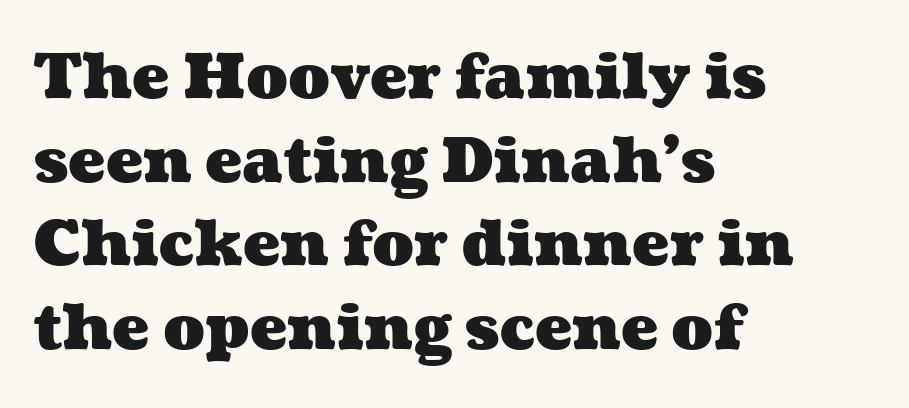
Leading: standard. Strokes here are thick enough to call this a true bold. How are the letters spaced? Ordinarily, with no added tracking. Does the copy run flush right? No — it runs flush left. You could not count columns in this text — the font is proportionally spaced. Plain, unruled lines of type.
